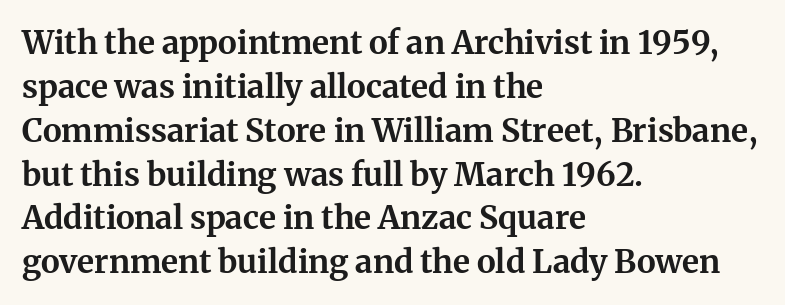
The image shows 32 px bold serif type, upright; set left-aligned, normal line spacing (1.37x), normal letter spacing, not underlined; medium stroke contrast and a medium x-height.
